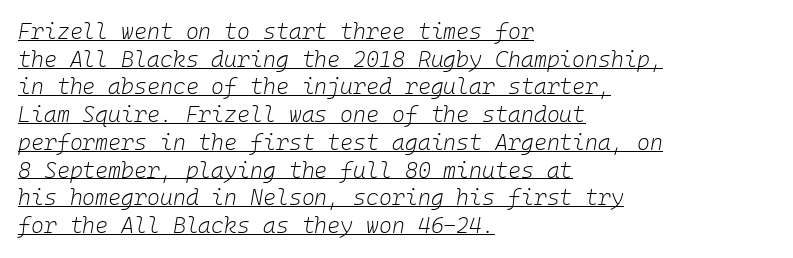
This is not heavy type; no bold has been used. Like a heading marked for emphasis, these lines bear an underscore. The typography opts for an oblique posture over an upright one. Does extra space separate the letters? No, they use regular spacing. Notice how the passage keeps a crisp vertical edge on the left only. The space between consecutive lines is moderate.
